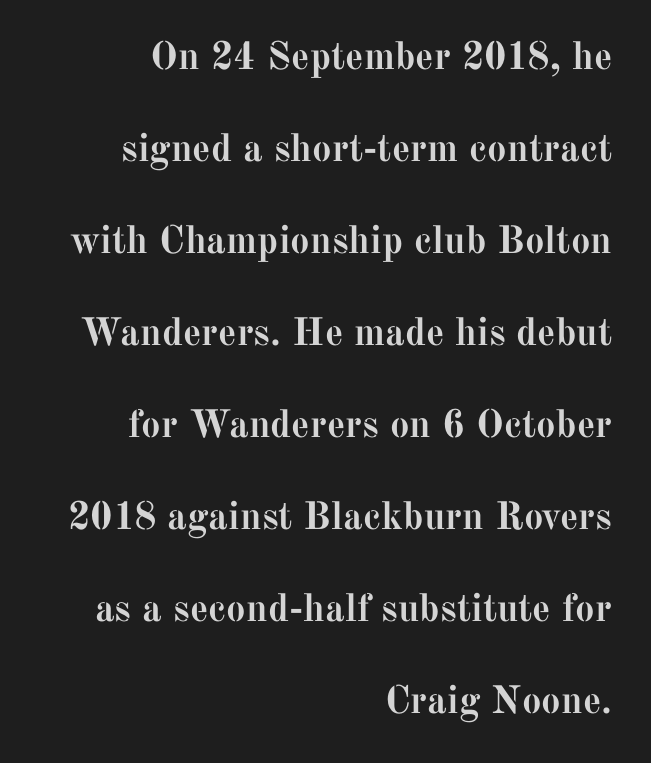
{"serif": "yes", "italic": "no", "bold": "yes", "weight": "semibold", "width": "normal", "stroke_contrast": "medium", "x_height": "medium", "monospaced": "no", "underline": "no", "align": "right", "line_spacing": "loose", "line_spacing_ratio": 2.36, "letter_spacing": "normal", "letter_spacing_em": 0.0, "glyph_px": 39}
